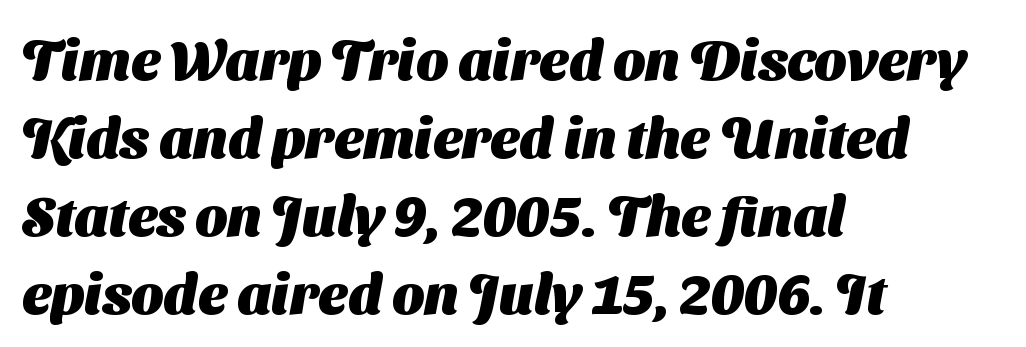
{"serif": "no", "bold": "yes", "weight": "heavy", "width": "normal", "stroke_contrast": "medium", "x_height": "medium", "monospaced": "no", "underline": "no", "align": "left", "line_spacing": "normal", "line_spacing_ratio": 1.39, "letter_spacing": "normal", "letter_spacing_em": 0.0, "glyph_px": 56}
